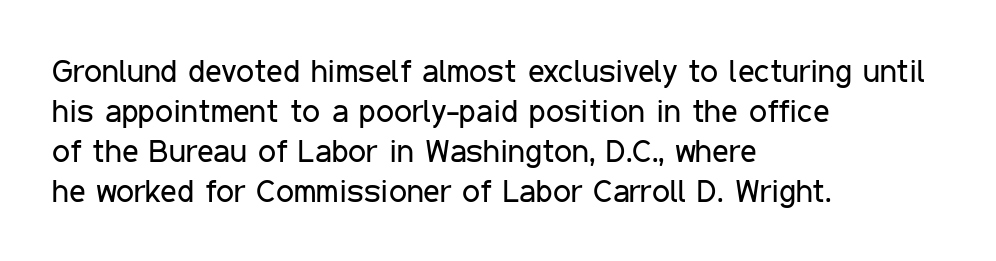
No extra tracking has been applied to these lines. Designer's note — italics off, roman on. Is this a fixed-width face? No — the glyphs have proportional, varying widths. No feet cap the strokes, marking this as sans-serif type. The leading is moderate, giving the passage an even texture.
